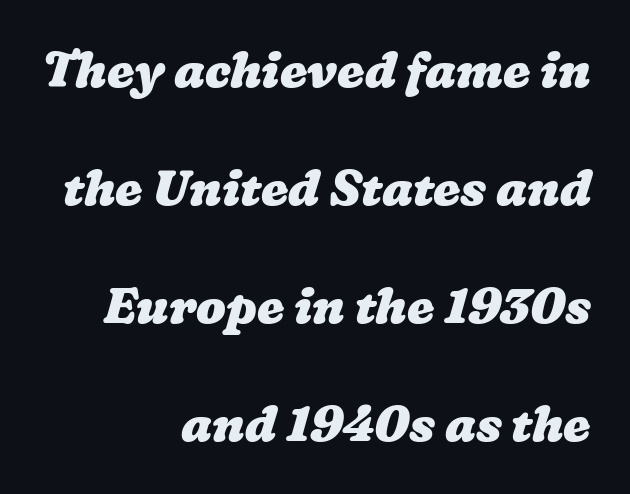
Widely set lines give the paragraph a tall, airy silhouette. Horizontally, the lines are justified to the trailing edge only. You'd pick this weight for a headline — it's a proper bold. The letters sit at their default tracking, neither squeezed nor spread. Proportional: the letters do not fall into vertical columns. A bare baseline throughout the passage.
